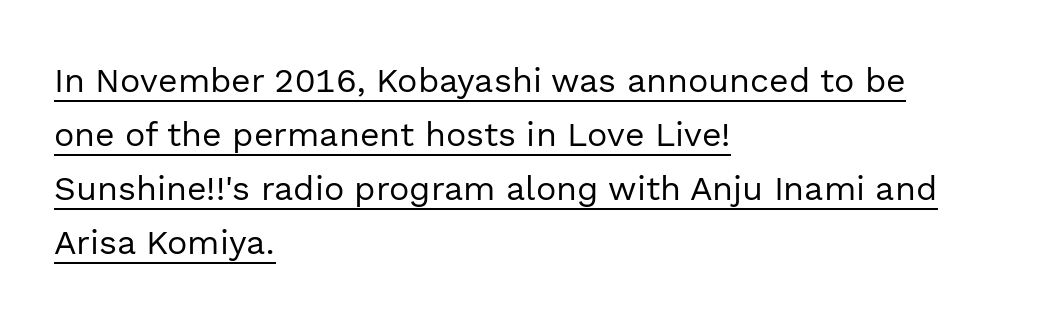
{"serif": "no", "italic": "no", "bold": "no", "weight": "regular", "width": "normal", "x_height": "medium", "monospaced": "no", "underline": "yes", "align": "left", "line_spacing": "normal", "line_spacing_ratio": 1.59, "letter_spacing": "normal", "letter_spacing_em": 0.0, "glyph_px": 34}
